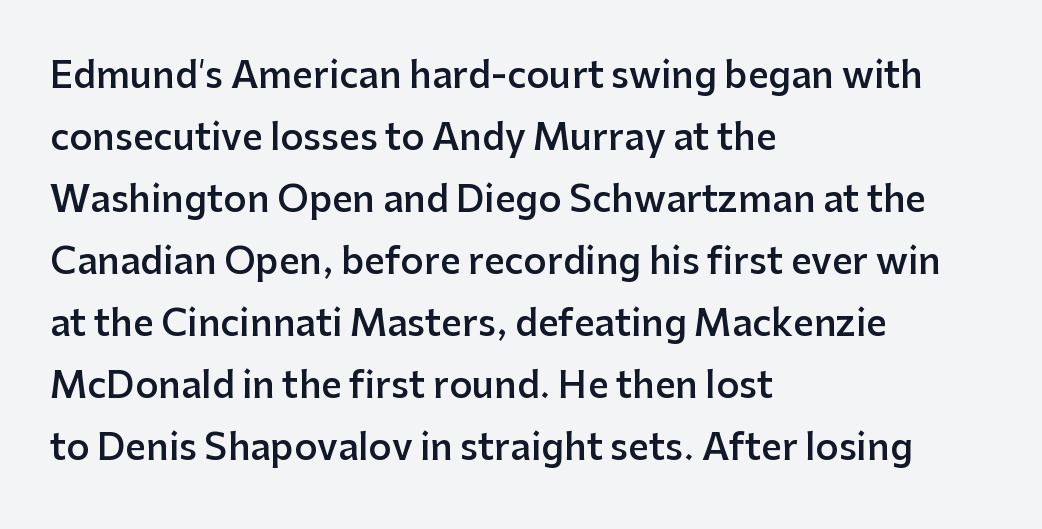
The image shows 36 px semibold sans-serif type, upright; set left-aligned, line spacing 1.72x, normal letter spacing, not underlined; low stroke contrast and a medium x-height.
